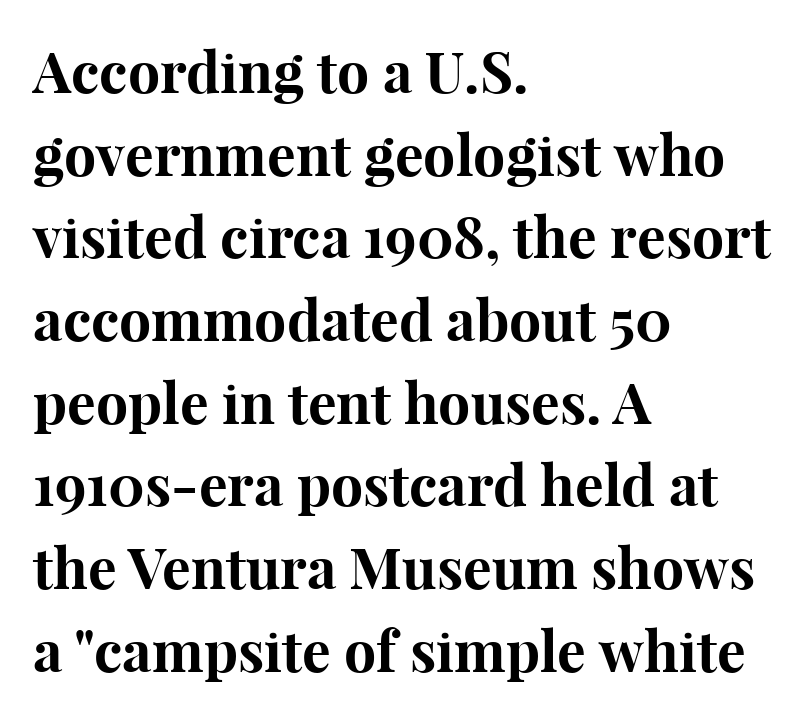
{"serif": "yes", "italic": "no", "bold": "yes", "weight": "bold", "width": "normal", "stroke_contrast": "high", "x_height": "medium", "monospaced": "no", "underline": "no", "align": "left", "line_spacing": "normal", "line_spacing_ratio": 1.45, "letter_spacing": "normal", "letter_spacing_em": 0.0, "glyph_px": 57}
